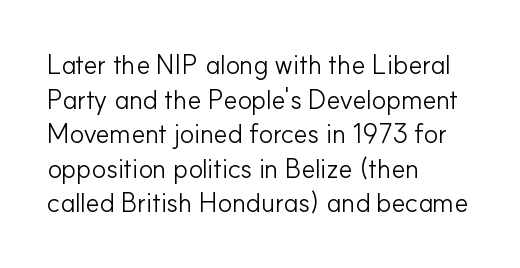
Q: Is the text bold? A: No.
Q: Is the text italic (slanted)? A: No, it is upright.
Q: Is the text underlined? A: No.
Q: How is the paragraph aligned? A: Left-aligned.
Q: Is the spacing between letters normal or unusually wide? A: Normal.
Q: Is the spacing between lines tight, normal or loose? A: Normal.
